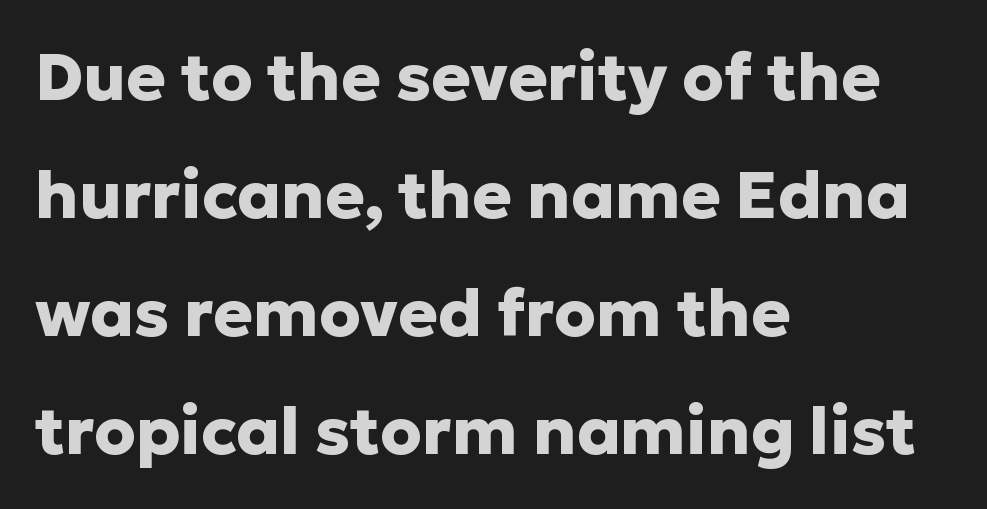
{"serif": "no", "italic": "no", "bold": "yes", "weight": "heavy", "width": "normal", "stroke_contrast": "low", "x_height": "medium", "monospaced": "no", "underline": "no", "align": "left", "line_spacing_ratio": 1.79, "letter_spacing": "normal", "letter_spacing_em": 0.0, "glyph_px": 66}
